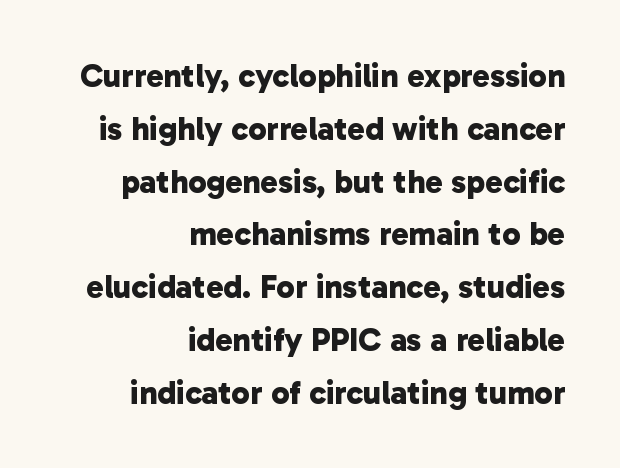
{"serif": "no", "bold": "yes", "weight": "bold", "width": "normal", "stroke_contrast": "low", "x_height": "medium", "monospaced": "no", "underline": "no", "align": "right", "line_spacing": "normal", "line_spacing_ratio": 1.6, "letter_spacing": "normal", "letter_spacing_em": 0.0, "glyph_px": 33}
